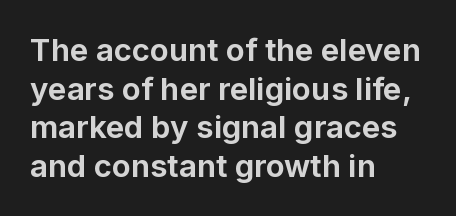
{"serif": "no", "italic": "no", "bold": "yes", "weight": "bold", "width": "normal", "stroke_contrast": "low", "x_height": "medium", "monospaced": "no", "underline": "no", "align": "left", "line_spacing": "normal", "line_spacing_ratio": 1.25, "letter_spacing": "normal", "letter_spacing_em": 0.0, "glyph_px": 31}
